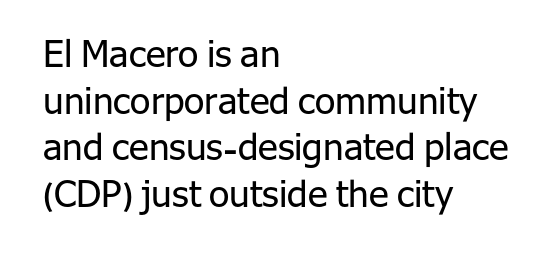
The image shows 37 px regular-weight sans-serif type, upright; set left-aligned, normal line spacing (1.26x), normal letter spacing, not underlined; low stroke contrast and a medium x-height.
